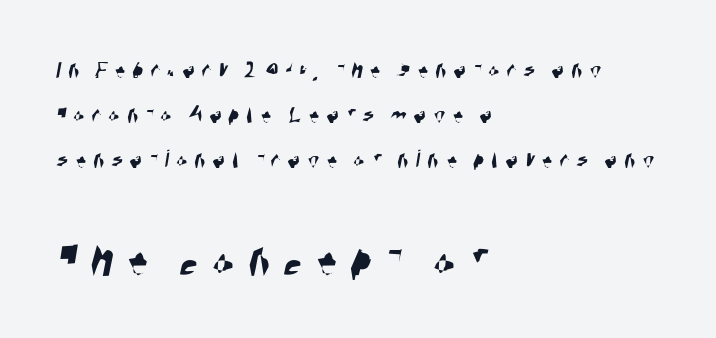
Q: Is the typeface a serif or a sans-serif typeface? A: Sans-serif.
Q: Is the text underlined? A: No.
Q: How is the paragraph aligned? A: Left-aligned.
Q: Is the spacing between letters normal or unusually wide? A: Unusually wide.
Q: Which block of text is set in a larger size, the first (top) or the second (bottom)? A: The second (bottom) one.
Q: Width (condensed, normal, or wide)? A: Condensed.
Q: Stroke contrast? A: High.
Q: x-height? A: Large.
Q: Monospaced? A: No.
